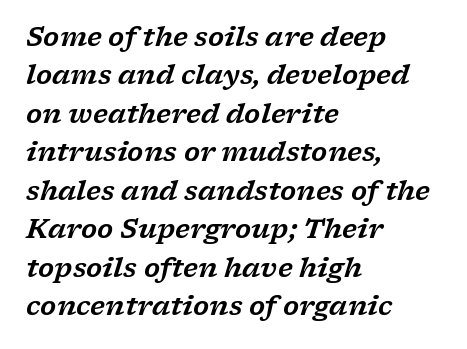
Each word holds together tightly as a unit, with standard inter-letter gaps. The glyphs are unaccompanied by any horizontal stroke below them. Italic? Definitely — the glyphs are oblique. Caption: multi-line text, flush left, ragged right. Interline gaps are of average width in this sample.
